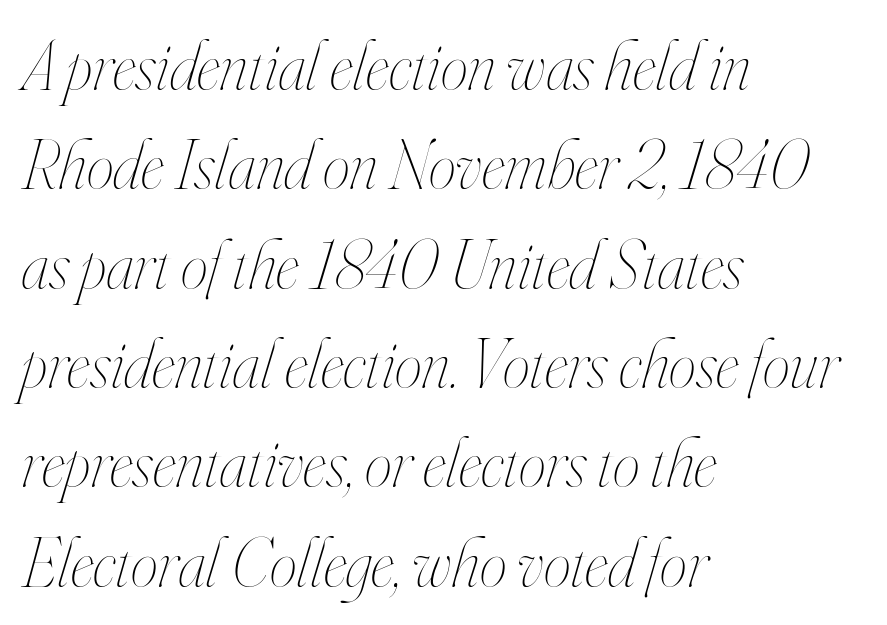
The image shows 69 px thin, condensed type, italic (leaning right); set left-aligned, normal line spacing (1.44x), normal letter spacing, not underlined; high stroke contrast and a small x-height.
